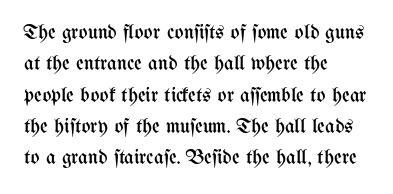
Q: Is the text bold? A: No.
Q: Is the text italic (slanted)? A: No, it is upright.
Q: Is the text underlined? A: No.
Q: How is the paragraph aligned? A: Left-aligned.
Q: Is the spacing between letters normal or unusually wide? A: Normal.
Q: Is the spacing between lines tight, normal or loose? A: Normal.
